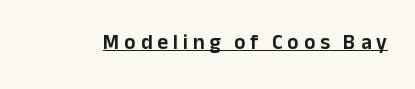
The typography opts for an upright posture over an oblique one. In designer terms, the underline attribute is active on this setting. Caption: expanded tracking, letters set apart.
